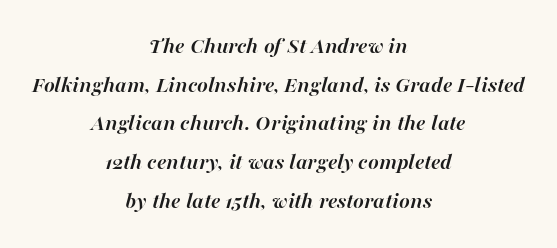
Q: Is the text bold? A: Yes.
Q: Is the text italic (slanted)? A: Yes, it leans right by about 16 degrees.
Q: Is the text underlined? A: No.
Q: How is the paragraph aligned? A: Centered.
Q: Is the spacing between letters normal or unusually wide? A: Normal.
Q: Is the spacing between lines tight, normal or loose? A: Normal.
